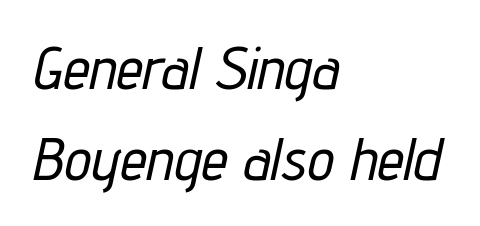
Q: Is the text italic (slanted)? A: Yes, it leans right by about 12 degrees.
Q: Is the text underlined? A: No.
Q: How is the paragraph aligned? A: Left-aligned.
Q: Is the spacing between letters normal or unusually wide? A: Normal.
Q: Is the spacing between lines tight, normal or loose? A: Normal.
Q: Width (condensed, normal, or wide)? A: Condensed.
Q: Stroke contrast? A: Low.
Q: x-height? A: Medium.
Q: Monospaced? A: No.
